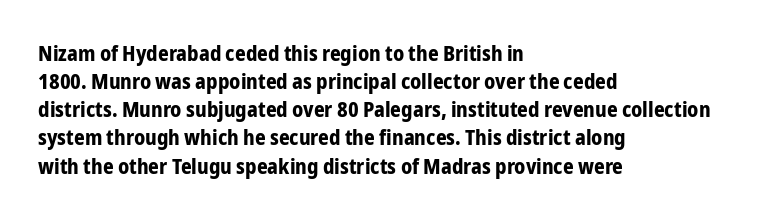
The image shows 21 px bold type, upright; set left-aligned, normal line spacing (1.34x), normal letter spacing, not underlined.
